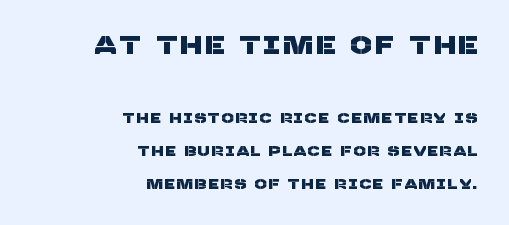
Q: Is the text underlined? A: No.
Q: How is the paragraph aligned? A: Right-aligned.
Q: Is the spacing between lines tight, normal or loose? A: Loose.
Q: Which block of text is set in a larger size, the first (top) or the second (bottom)? A: The first (top) one.
